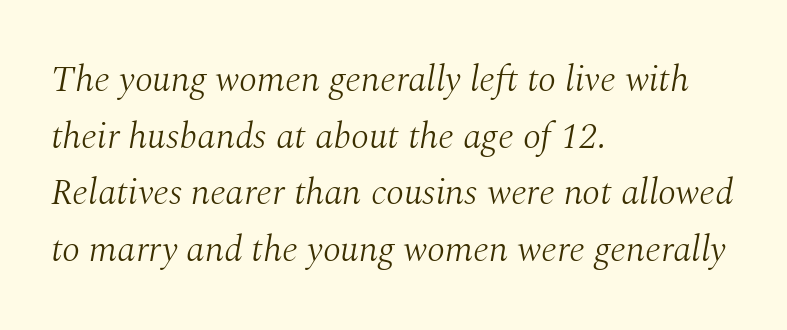
{"serif": "yes", "italic": "yes", "lean": "right", "slant_degrees": 10, "bold": "no", "weight": "light", "width": "normal", "stroke_contrast": "medium", "x_height": "medium", "monospaced": "no", "underline": "no", "align": "left", "line_spacing": "normal", "line_spacing_ratio": 1.53, "letter_spacing": "normal", "letter_spacing_em": 0.0, "glyph_px": 37}
